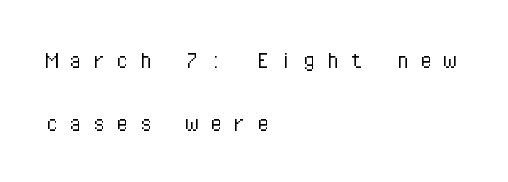
{"italic": "no", "bold": "no", "underline": "no", "align": "left", "line_spacing": "loose", "line_spacing_ratio": 2.41, "letter_spacing": "wide", "letter_spacing_em": 0.4, "glyph_px": 26}
